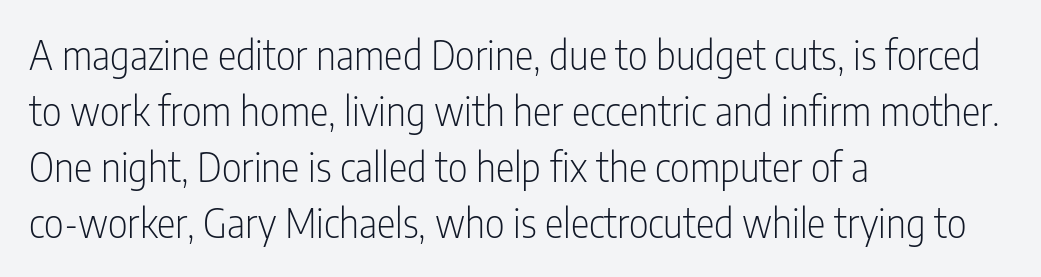
The image shows 39 px light, condensed sans-serif type, upright; set left-aligned, normal line spacing (1.44x), normal letter spacing, not underlined; low stroke contrast and a medium x-height.
